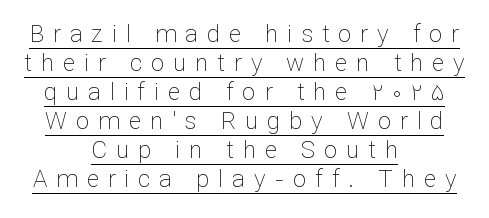
Caption: multi-line text, centered on the measure. A typesetter would mark this as roman, not italic. The font sits on the lighter half of the weight spectrum, regular included. A typesetter would call this heavily tracked-out type. This is underlined copy, the kind a proofreader might mark for attention.
